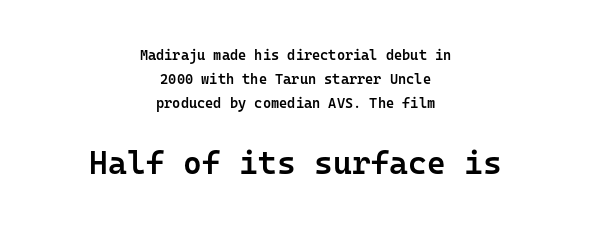
Q: Is the text bold? A: Semi-bold.
Q: Is the text italic (slanted)? A: No, it is upright.
Q: Is the typeface a serif or a sans-serif typeface? A: Sans-serif.
Q: Is the text underlined? A: No.
Q: How is the paragraph aligned? A: Centered.
Q: Is the spacing between letters normal or unusually wide? A: Normal.
Q: Is the spacing between lines tight, normal or loose? A: Normal.
Q: Which block of text is set in a larger size, the first (top) or the second (bottom)? A: The second (bottom) one.
Q: Width (condensed, normal, or wide)? A: Normal.
Q: Stroke contrast? A: Low.
Q: x-height? A: Medium.
Q: Monospaced? A: Yes.
